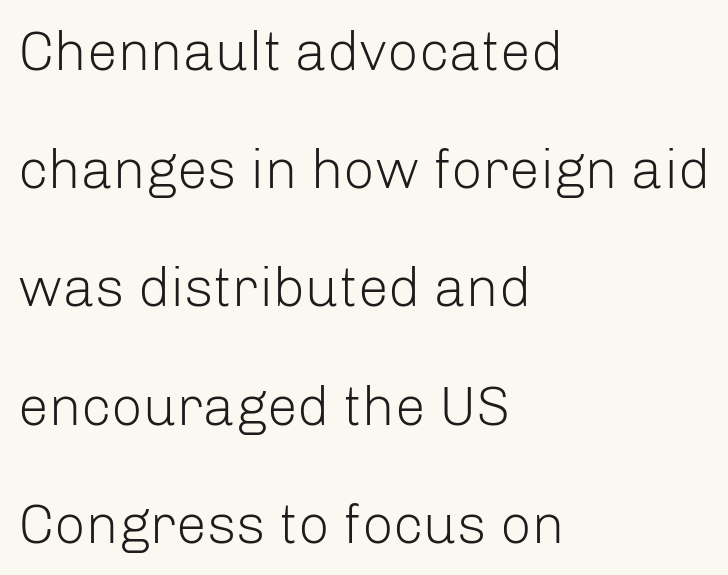
Notice how the stems are strictly vertical — no italics here. The designer dialed line spacing up above the default. Bare-footed words on every line. Weight: not bold — regular or lighter. Classification — sans serif.
